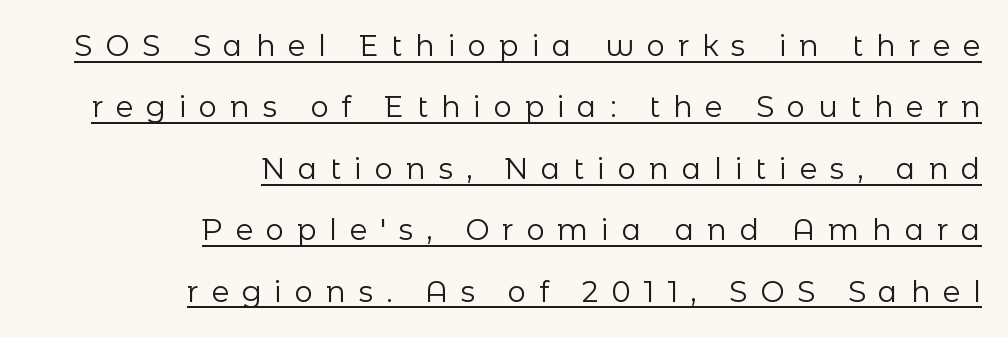
The image shows 29 px regular-weight sans-serif type, upright; set right-aligned, loose line spacing (2.12x), unusually wide letter spacing (+0.44 em), underlined; low stroke contrast and a medium x-height.
